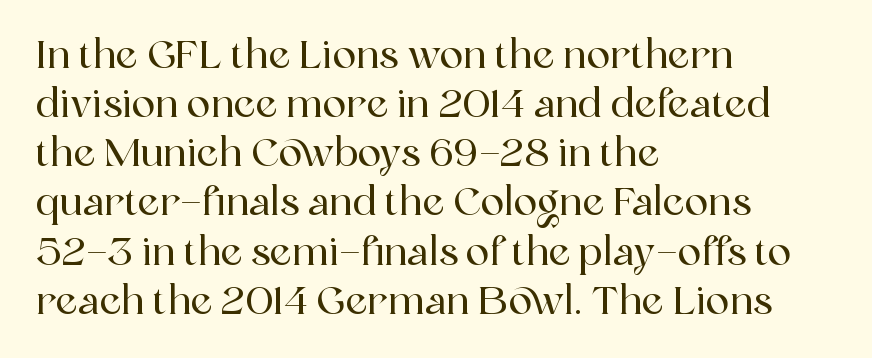
{"serif": "yes", "italic": "no", "width": "normal", "x_height": "medium", "monospaced": "no", "underline": "no", "align": "left", "line_spacing": "normal", "line_spacing_ratio": 1.26, "letter_spacing": "normal", "letter_spacing_em": 0.0, "glyph_px": 39}
